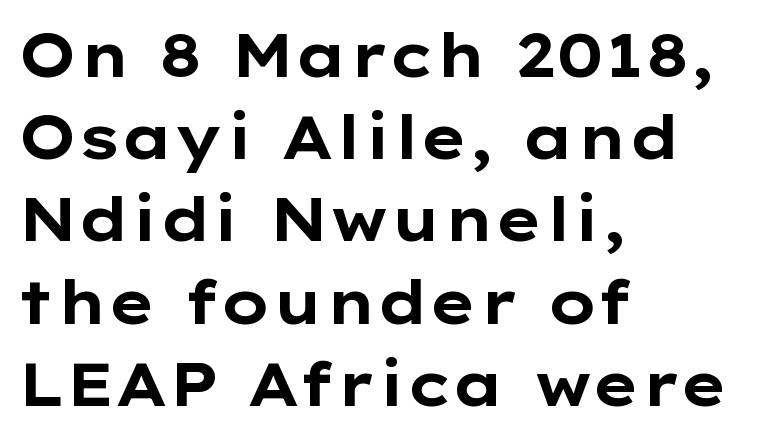
Words float on clear page, feet unadorned. The rendering keeps characters at their native spacing. Font category for this specimen: sans-serif. This sample has the flowing, uneven cadence of proportional lettering. Typeset ragged right — the left edge is the straight one. It's the straight-up-and-down kind of type.
